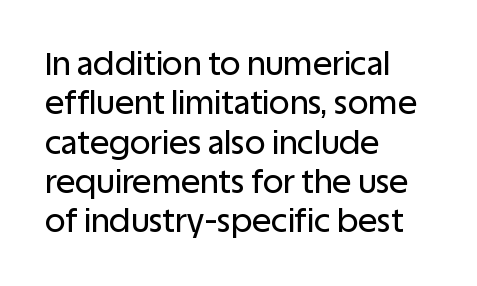
Q: Is the text italic (slanted)? A: No, it is upright.
Q: Is the typeface a serif or a sans-serif typeface? A: Sans-serif.
Q: Is the text underlined? A: No.
Q: How is the paragraph aligned? A: Left-aligned.
Q: Is the spacing between letters normal or unusually wide? A: Normal.
Q: Width (condensed, normal, or wide)? A: Normal.
Q: Stroke contrast? A: Low.
Q: x-height? A: Large.
Q: Monospaced? A: No.
